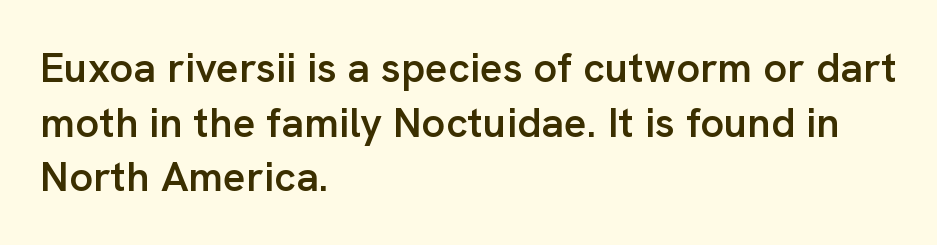
Q: Is the text bold? A: Semi-bold.
Q: Is the text italic (slanted)? A: No, it is upright.
Q: Is the typeface a serif or a sans-serif typeface? A: Sans-serif.
Q: Is the text underlined? A: No.
Q: How is the paragraph aligned? A: Left-aligned.
Q: Is the spacing between letters normal or unusually wide? A: Normal.
Q: Is the spacing between lines tight, normal or loose? A: Normal.
Q: Width (condensed, normal, or wide)? A: Normal.
Q: Stroke contrast? A: Low.
Q: x-height? A: Medium.
Q: Monospaced? A: No.
